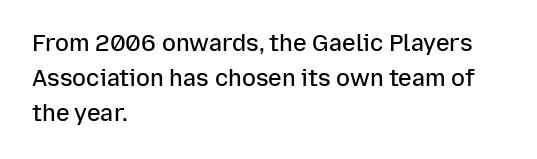
{"italic": "no", "bold": "semi", "underline": "no", "align": "left", "line_spacing": "normal", "line_spacing_ratio": 1.53, "letter_spacing": "normal", "letter_spacing_em": 0.0, "glyph_px": 23}
